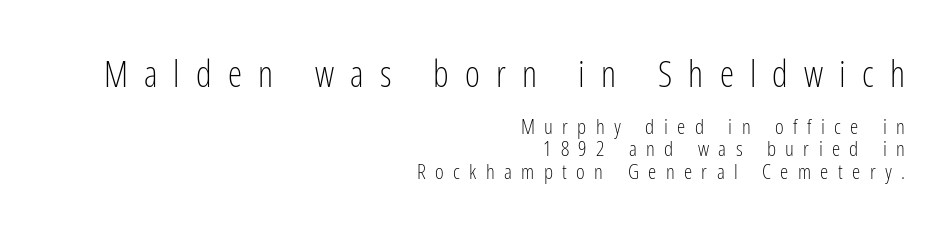
The image shows 36 px light, condensed sans-serif type, upright; set right-aligned, tight line spacing (1.08x), unusually wide letter spacing (+0.45 em), not underlined; the first (top) block is 1.71x larger; low stroke contrast and a medium x-height.
